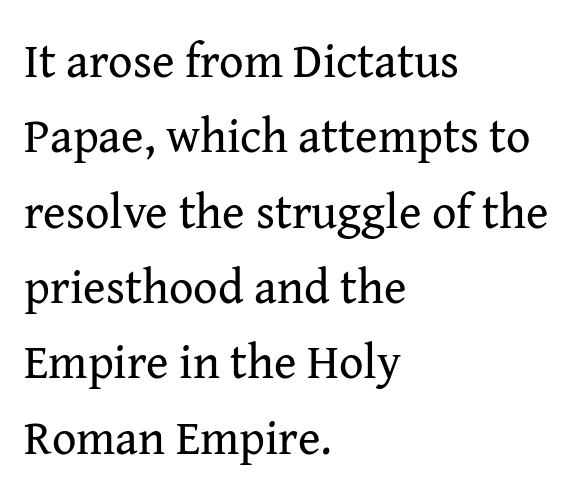
{"serif": "yes", "italic": "no", "bold": "no", "weight": "regular", "width": "normal", "stroke_contrast": "medium", "x_height": "medium", "monospaced": "no", "underline": "no", "align": "left", "line_spacing": "normal", "line_spacing_ratio": 1.57, "letter_spacing": "normal", "letter_spacing_em": 0.0, "glyph_px": 48}
